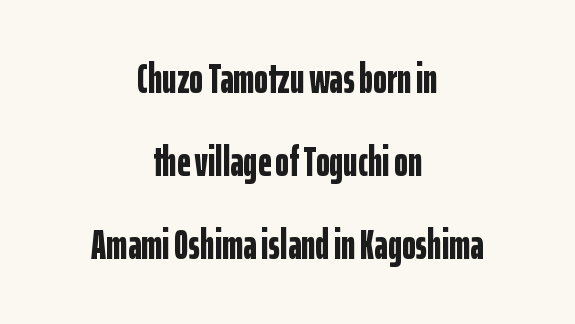
Q: Is the text bold? A: Yes.
Q: Is the text italic (slanted)? A: No, it is upright.
Q: Is the typeface a serif or a sans-serif typeface? A: Sans-serif.
Q: Is the text underlined? A: No.
Q: How is the paragraph aligned? A: Centered.
Q: Is the spacing between letters normal or unusually wide? A: Normal.
Q: Is the spacing between lines tight, normal or loose? A: Loose.
Q: Width (condensed, normal, or wide)? A: Condensed.
Q: Stroke contrast? A: Low.
Q: x-height? A: Medium.
Q: Monospaced? A: No.
